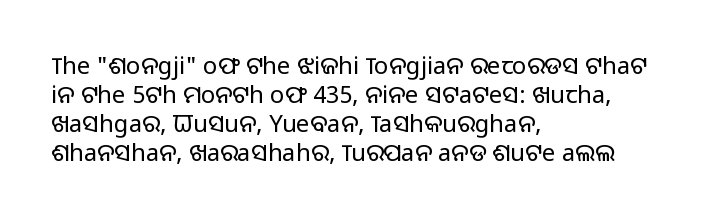
The image shows 24 px text type, upright; set left-aligned, line spacing 1.21x, normal letter spacing, not underlined.
